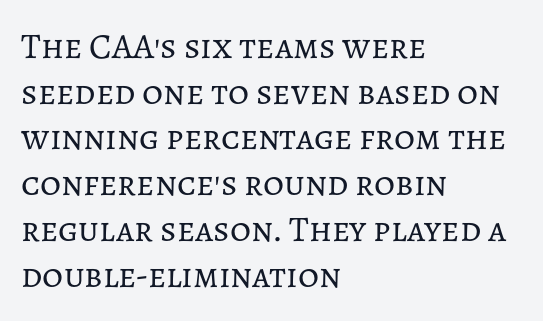
{"italic": "no", "bold": "no", "weight": "regular", "width": "normal", "stroke_contrast": "low", "x_height": "medium", "monospaced": "no", "underline": "no", "align": "left", "line_spacing": "normal", "line_spacing_ratio": 1.27, "letter_spacing": "normal", "letter_spacing_em": 0.0, "glyph_px": 36}
